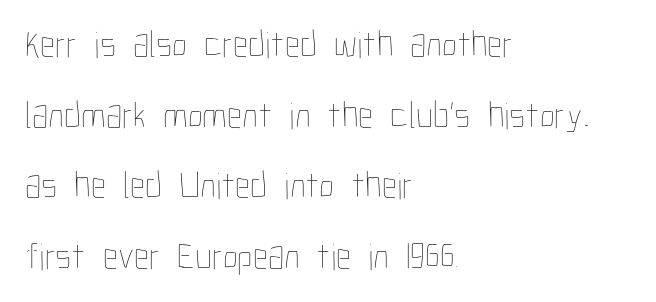
Weight: not bold — regular or lighter. Alignment: flush left. This sample uses plain, unmodified letter spacing. Is there any slant? The stems are plumb.
